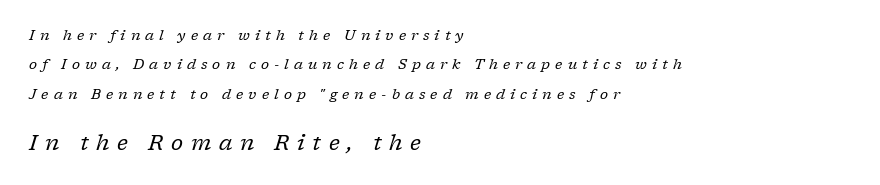
The designer gave the closing block more size than the opening block. Does extra space separate the letters? Yes, quite a lot of it. Baseline-to-baseline distance is far greater than the letter height. Unmarked baselines from the first word to the last. Characters are canted at an angle relative to the baseline's perpendicular.
